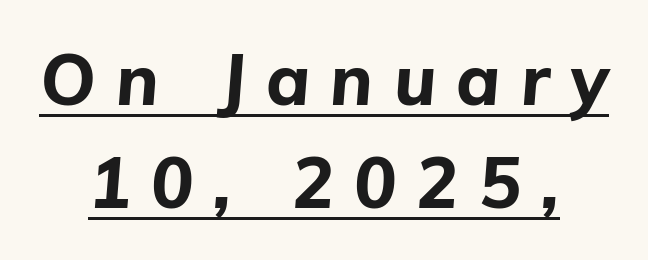
This sample is center-justified, so both line endings float freely. The words here are underlined. Caption: expanded tracking, letters set apart. The specimen reads as italic at a glance. The face used here is proportionally spaced, like ordinary book or web type.
